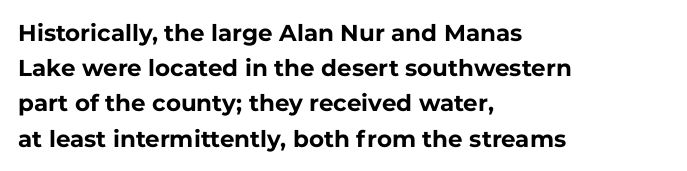
{"italic": "no", "bold": "yes", "underline": "no", "align": "left", "line_spacing": "normal", "line_spacing_ratio": 1.53, "letter_spacing": "normal", "letter_spacing_em": 0.0, "glyph_px": 23}
